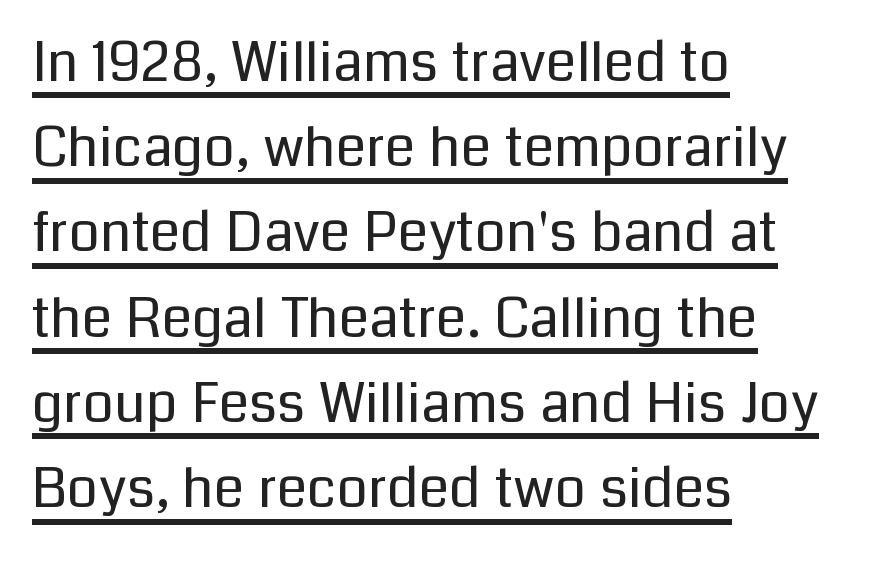
Nothing heavy about these letters — not bold at all. There is no visible air inserted between adjacent glyphs. This is the regular roman posture of the typeface. You can see a thin bar hugging the bottom of the glyphs. If you measured baseline to baseline, you'd find a middling distance. Are there feet on the stems? There aren't — it's a sans.
